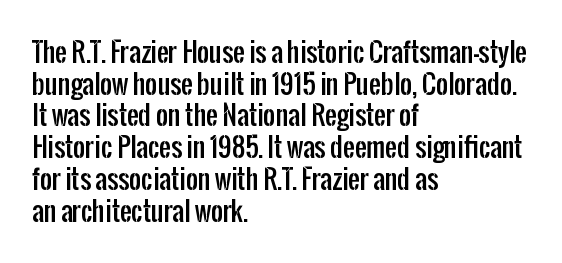
The image shows 26 px text type, upright; set left-aligned, line spacing 1.22x, normal letter spacing, not underlined.
